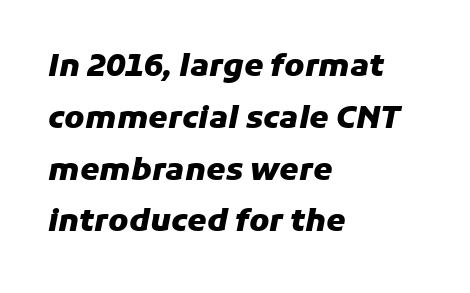
The designer left line spacing at the default. The paragraph shown leans on its left margin. Any mark beneath the type? The region is blank. In terms of letterspacing, this is plain default setting.
